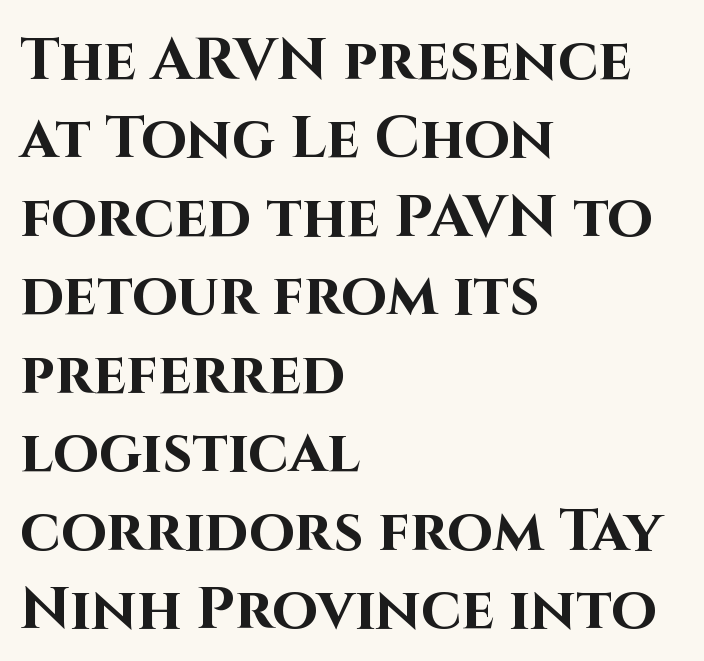
Q: Is the text bold? A: Yes.
Q: Is the text italic (slanted)? A: No, it is upright.
Q: Is the typeface a serif or a sans-serif typeface? A: Sans-serif.
Q: Is the text underlined? A: No.
Q: How is the paragraph aligned? A: Left-aligned.
Q: Is the spacing between letters normal or unusually wide? A: Normal.
Q: Is the spacing between lines tight, normal or loose? A: Normal.
Q: Width (condensed, normal, or wide)? A: Normal.
Q: Stroke contrast? A: High.
Q: x-height? A: Large.
Q: Monospaced? A: No.
